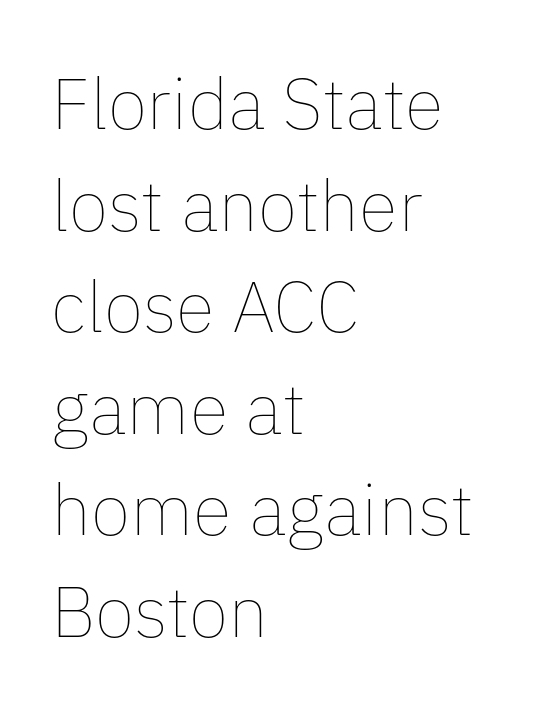
{"italic": "no", "bold": "no", "weight": "thin", "width": "normal", "stroke_contrast": "low", "x_height": "medium", "monospaced": "no", "underline": "no", "align": "left", "line_spacing": "normal", "line_spacing_ratio": 1.41, "letter_spacing": "normal", "letter_spacing_em": 0.0, "glyph_px": 72}
